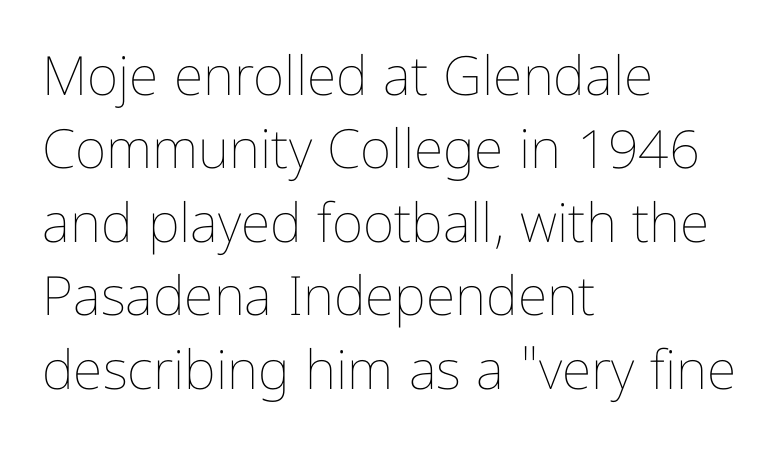
The image shows 54 px thin, condensed type, upright; set left-aligned, normal line spacing (1.36x), normal letter spacing, not underlined; low stroke contrast and a medium x-height.
